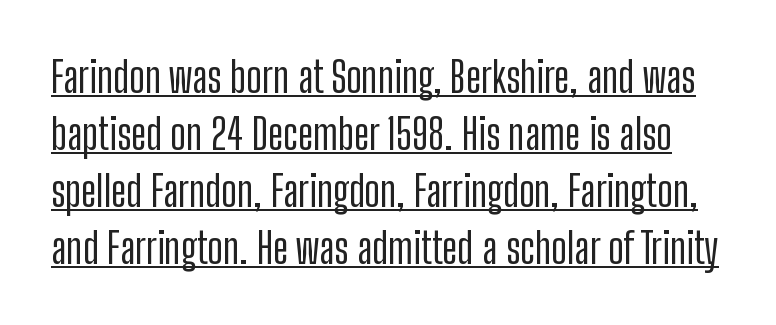
Between one letter and the next there's only the usual sliver of space. Quick note: underline on. Leading matches the norm, producing a regular column. Look at the bottom of the vertical strokes: they stop flat, with no serifs. Do the letters lean? They stand straight. A typesetter would call this proportional, since set widths differ per character.
